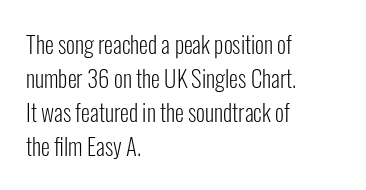
The image shows 23 px text type, upright; set left-aligned, normal line spacing (1.48x), normal letter spacing, not underlined.
